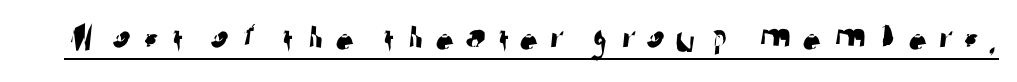
{"serif": "no", "width": "normal", "stroke_contrast": "low", "x_height": "medium", "monospaced": "no", "underline": "yes", "glyph_px": 43}
